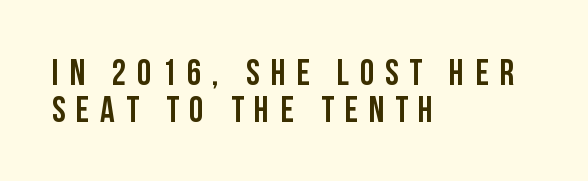
{"serif": "no", "italic": "no", "width": "condensed", "stroke_contrast": "low", "x_height": "large", "monospaced": "no", "underline": "no", "align": "left", "line_spacing": "tight", "line_spacing_ratio": 1.02, "letter_spacing": "wide", "letter_spacing_em": 0.3, "glyph_px": 36}
